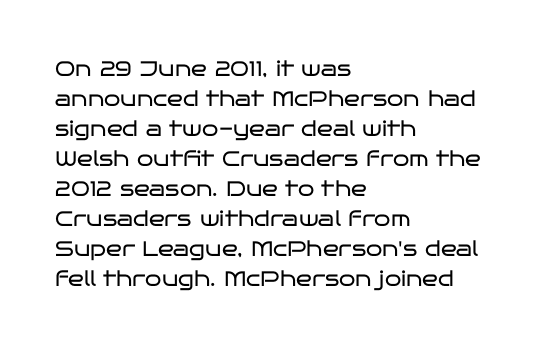
{"italic": "no", "bold": "no", "underline": "no", "align": "left", "line_spacing": "normal", "line_spacing_ratio": 1.43, "letter_spacing": "normal", "letter_spacing_em": 0.0, "glyph_px": 21}
